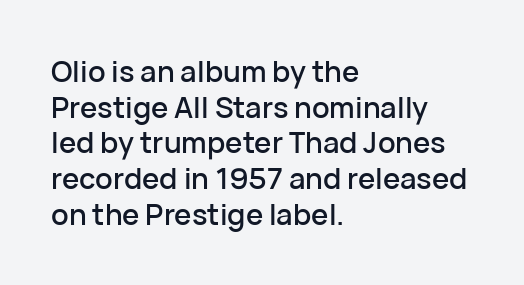
{"serif": "no", "italic": "no", "width": "normal", "stroke_contrast": "low", "x_height": "medium", "monospaced": "no", "underline": "no", "align": "left", "line_spacing_ratio": 1.23, "letter_spacing": "normal", "letter_spacing_em": 0.0, "glyph_px": 29}
